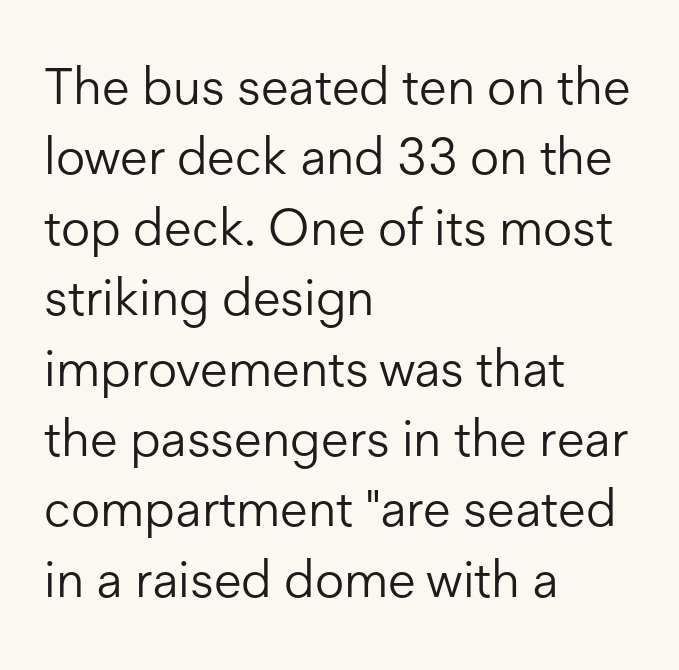
The image shows 51 px light sans-serif type, upright; set left-aligned, normal line spacing (1.38x), normal letter spacing, not underlined; low stroke contrast and a medium x-height.
